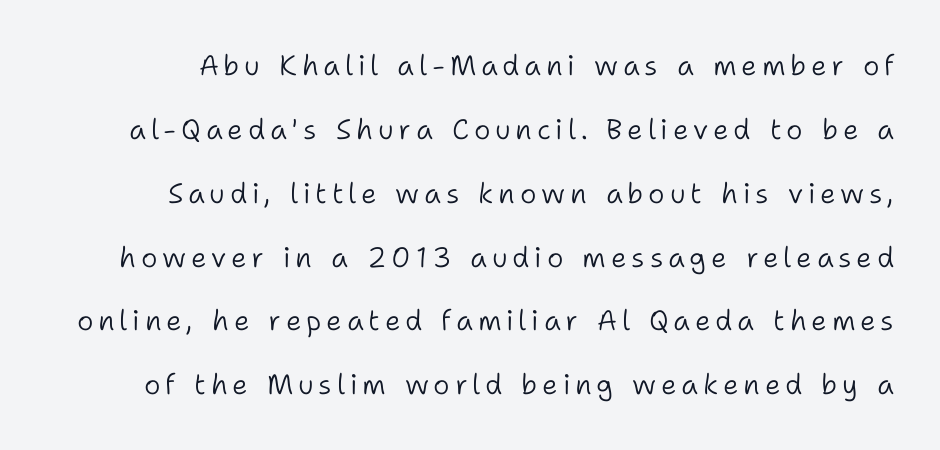
Q: Is the text bold? A: No.
Q: Is the text italic (slanted)? A: No, it is upright.
Q: Is the typeface a serif or a sans-serif typeface? A: Sans-serif.
Q: Is the text underlined? A: No.
Q: Is the spacing between lines tight, normal or loose? A: Loose.
Q: Width (condensed, normal, or wide)? A: Normal.
Q: Stroke contrast? A: Low.
Q: x-height? A: Medium.
Q: Monospaced? A: No.
